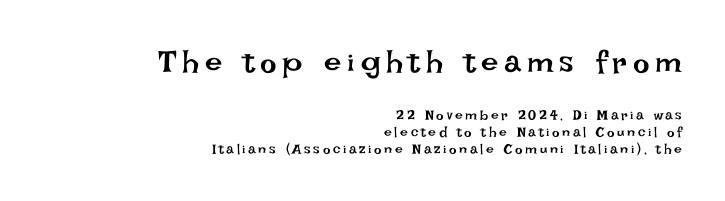
Bold? No — there's no thickening of the strokes. Check under the words: just untouched page. The rag falls on the left side of this text block. Of the two passages, the one on top uses the larger point size.
